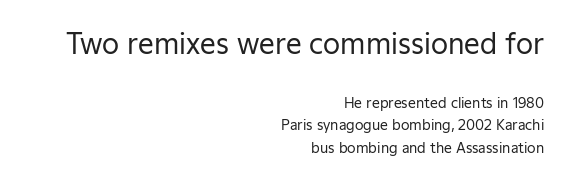
Q: Is the text bold? A: No.
Q: Is the text italic (slanted)? A: No, it is upright.
Q: Is the typeface a serif or a sans-serif typeface? A: Sans-serif.
Q: Is the text underlined? A: No.
Q: How is the paragraph aligned? A: Right-aligned.
Q: Is the spacing between letters normal or unusually wide? A: Normal.
Q: Is the spacing between lines tight, normal or loose? A: Normal.
Q: Which block of text is set in a larger size, the first (top) or the second (bottom)? A: The first (top) one.
Q: Width (condensed, normal, or wide)? A: Normal.
Q: Stroke contrast? A: Low.
Q: x-height? A: Medium.
Q: Monospaced? A: No.
